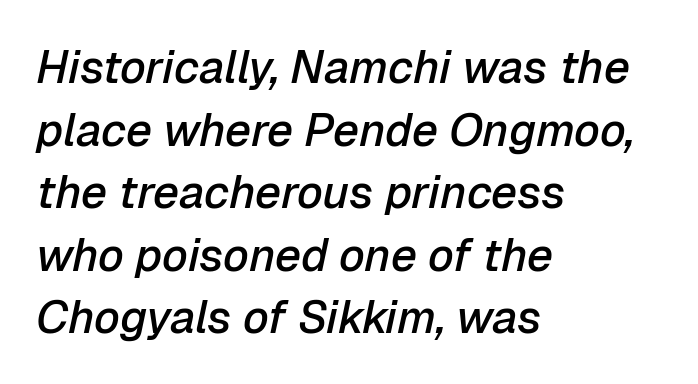
Q: Is the text bold? A: Semi-bold.
Q: Is the text italic (slanted)? A: Yes, it leans right by about 12 degrees.
Q: Is the text underlined? A: No.
Q: How is the paragraph aligned? A: Left-aligned.
Q: Is the spacing between letters normal or unusually wide? A: Normal.
Q: Is the spacing between lines tight, normal or loose? A: Normal.
Q: Width (condensed, normal, or wide)? A: Normal.
Q: Stroke contrast? A: Low.
Q: x-height? A: Medium.
Q: Monospaced? A: No.
